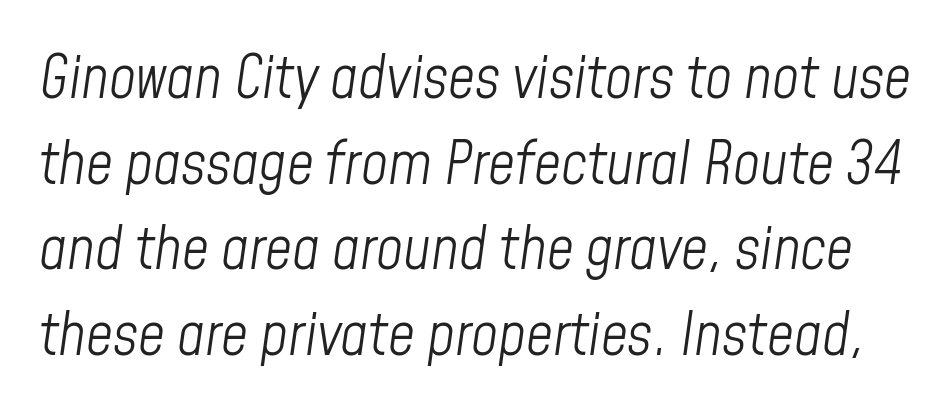
Q: Is the text bold? A: No.
Q: Is the text italic (slanted)? A: Yes, it leans right by about 8 degrees.
Q: Is the text underlined? A: No.
Q: Is the spacing between letters normal or unusually wide? A: Normal.
Q: Is the spacing between lines tight, normal or loose? A: Normal.
Q: Width (condensed, normal, or wide)? A: Condensed.
Q: Stroke contrast? A: Low.
Q: x-height? A: Medium.
Q: Monospaced? A: No.
